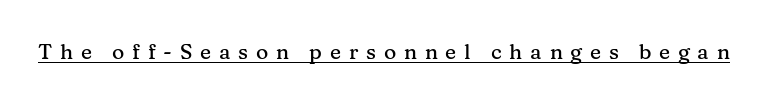
{"italic": "no", "underline": "yes", "letter_spacing": "wide", "letter_spacing_em": 0.37, "glyph_px": 21}
